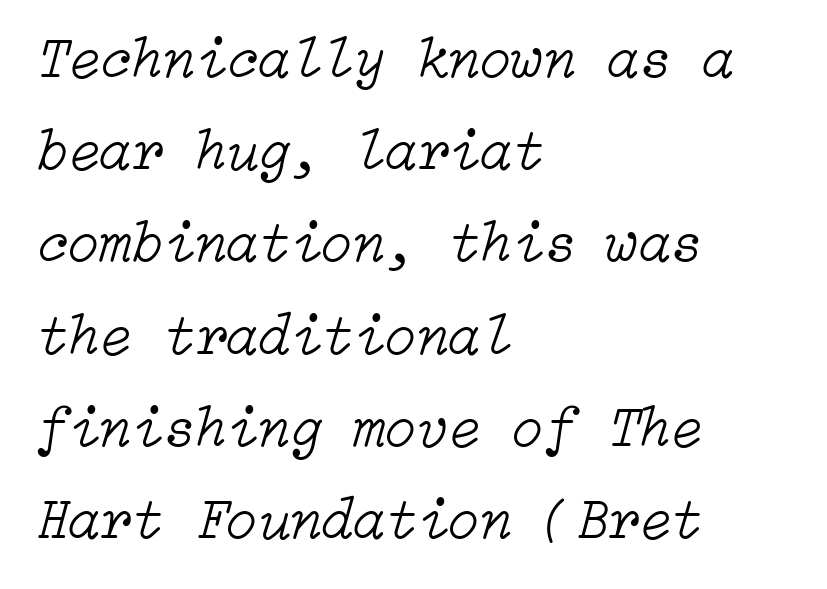
The image shows 58 px light type, italic (leaning right); set left-aligned, normal line spacing (1.59x), normal letter spacing, not underlined; low stroke contrast and a medium x-height.
